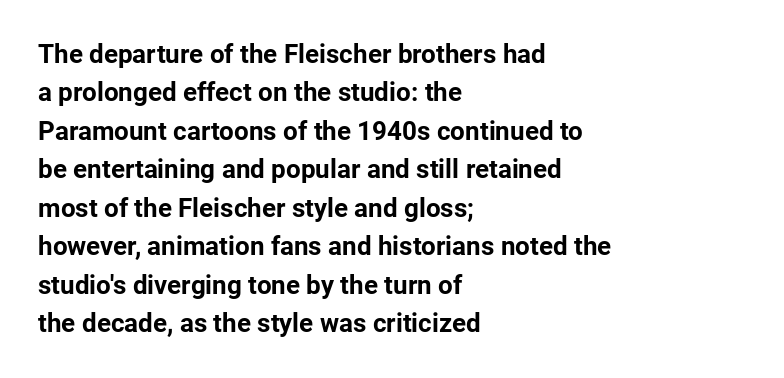
The image shows 26 px bold type, upright; set left-aligned, normal line spacing (1.48x), normal letter spacing, not underlined.
